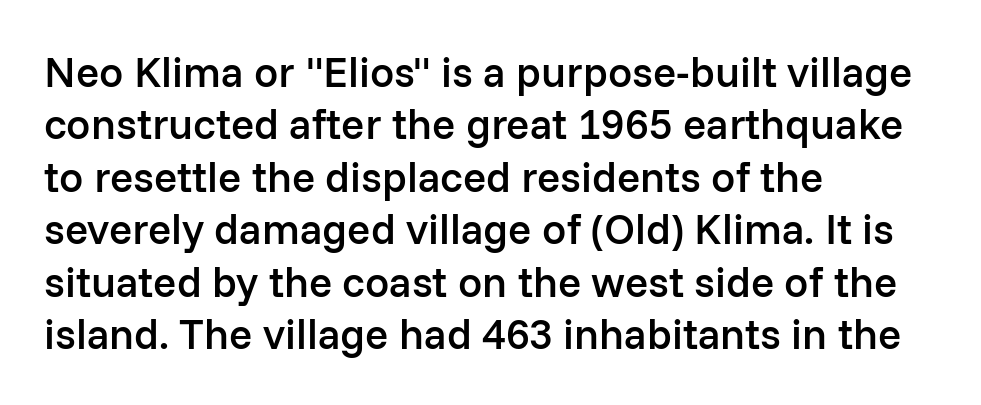
{"serif": "no", "italic": "no", "bold": "semi", "weight": "semibold", "width": "normal", "stroke_contrast": "low", "x_height": "medium", "monospaced": "no", "underline": "no", "align": "left", "line_spacing_ratio": 1.22, "letter_spacing": "normal", "letter_spacing_em": 0.0, "glyph_px": 43}
